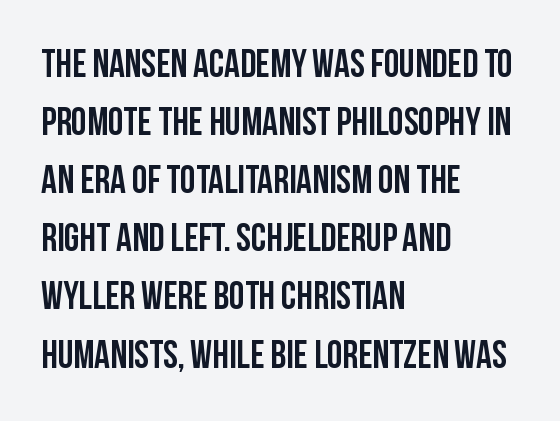
The image shows 39 px condensed sans-serif type, upright; set left-aligned, normal line spacing (1.49x), normal letter spacing, not underlined; low stroke contrast and a large x-height.
